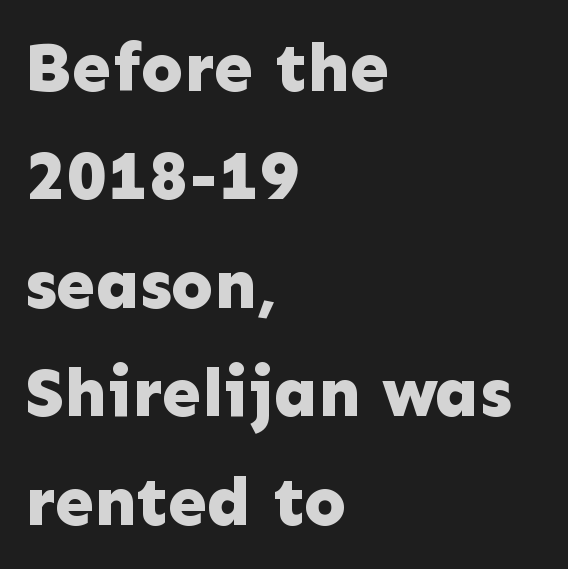
The image shows 70 px bold sans-serif type, upright; set left-aligned, normal line spacing (1.55x), normal letter spacing, not underlined; low stroke contrast and a medium x-height.
